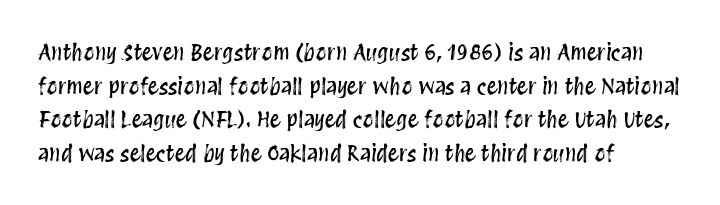
One glance says typical: line gaps are just what's usual. The letters stand upright; this is a roman face. The gap between lines stays unmarked. These lines keep a tight, regular rhythm from letter to letter. Casual observation: everything's shoved over to the left.
